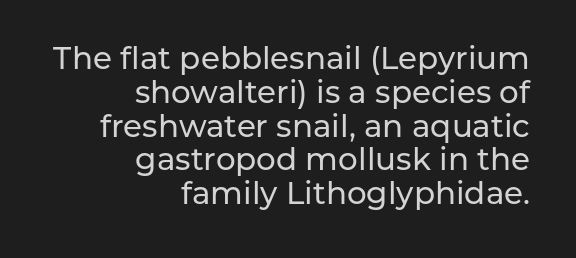
The image shows 31 px sans-serif type, upright; set right-aligned, tight line spacing (1.09x), normal letter spacing, not underlined; low stroke contrast and a medium x-height.
